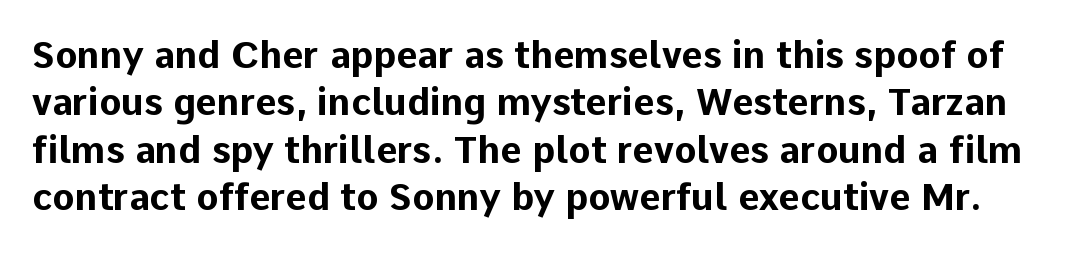
The face used here is proportionally spaced, like ordinary book or web type. Serif or sans? Sans — the stroke terminals are bare. The sample has been set heavy, in full bold. Observe the ordinary spacing: letters are neighbours, not strangers. This block has exactly the height ordinary leading produces. When letters stand straight like this, we call the style roman or upright.
